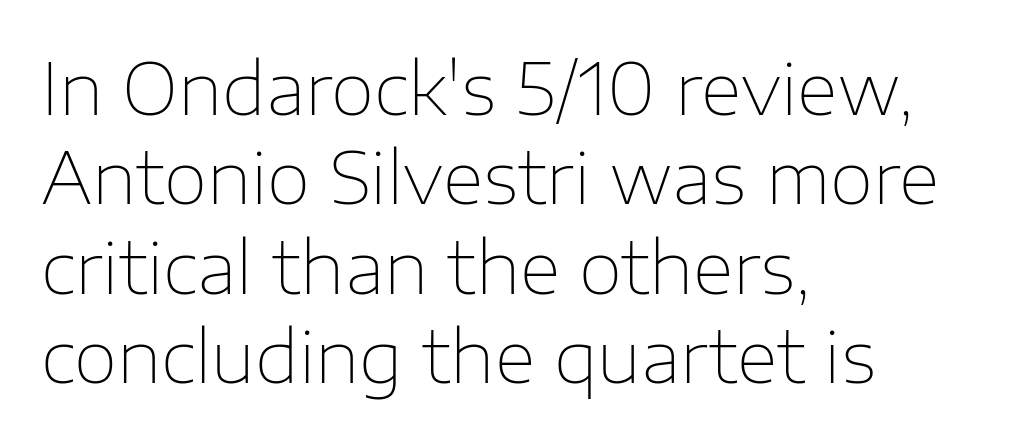
{"serif": "no", "italic": "no", "bold": "no", "weight": "thin", "width": "normal", "stroke_contrast": "low", "x_height": "medium", "monospaced": "no", "underline": "no", "align": "left", "line_spacing": "normal", "line_spacing_ratio": 1.26, "letter_spacing": "normal", "letter_spacing_em": 0.0, "glyph_px": 71}
